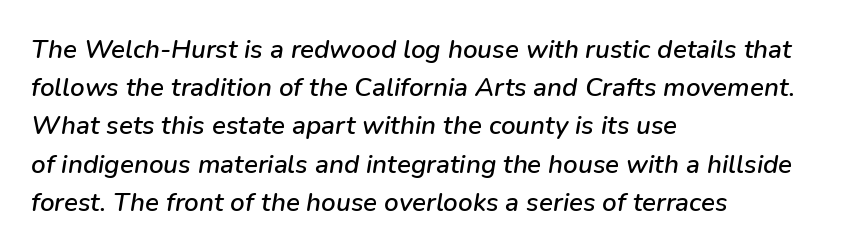
Characters follow at the spacing the type designer built in. Horizontally, the lines are justified to the leading edge only. Designer's note — italics engaged. Check under the words: just untouched page. Vertically, the passage feels balanced, rows spaced as you'd expect.
